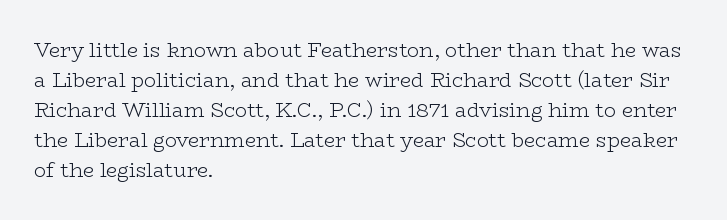
The image shows 20 px text type, upright; set left-aligned, normal line spacing (1.5x), normal letter spacing, not underlined.
